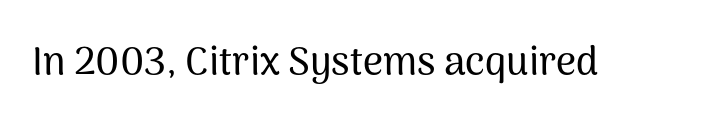
{"serif": "no", "italic": "no", "width": "normal", "stroke_contrast": "medium", "x_height": "medium", "monospaced": "no", "underline": "no", "letter_spacing": "normal", "letter_spacing_em": 0.0, "glyph_px": 39}
